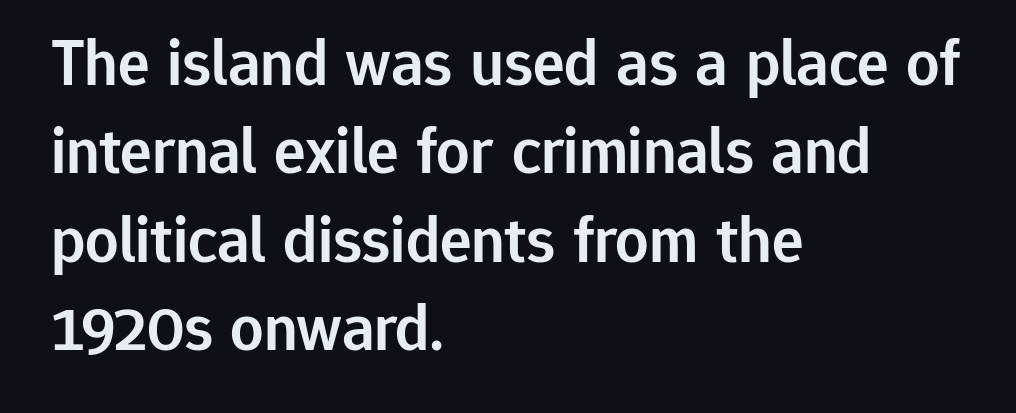
{"serif": "no", "italic": "no", "bold": "semi", "weight": "semibold", "width": "normal", "stroke_contrast": "low", "x_height": "medium", "monospaced": "no", "underline": "no", "align": "left", "line_spacing": "normal", "line_spacing_ratio": 1.34, "letter_spacing": "normal", "letter_spacing_em": 0.0, "glyph_px": 66}
